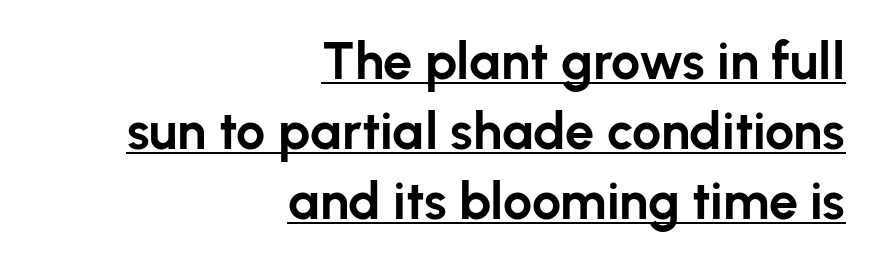
The image shows 52 px bold sans-serif type, upright; set right-aligned, normal line spacing (1.35x), normal letter spacing, underlined; low stroke contrast and a medium x-height.
